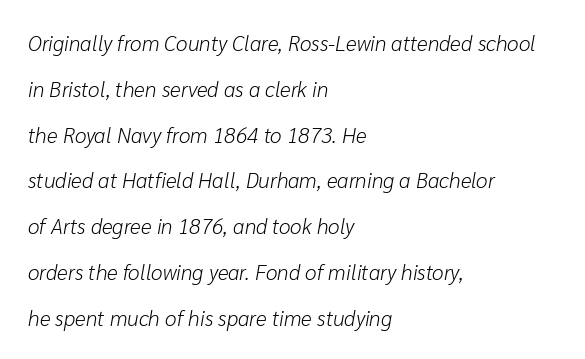
No extra tracking has been applied to these lines. The compositor pushed each line to the left boundary. The lines are spread far apart with generous leading. Notice how the stems are inclined rather than vertical — that's the hallmark of italics. Just letters on the line, the space beneath them empty.
